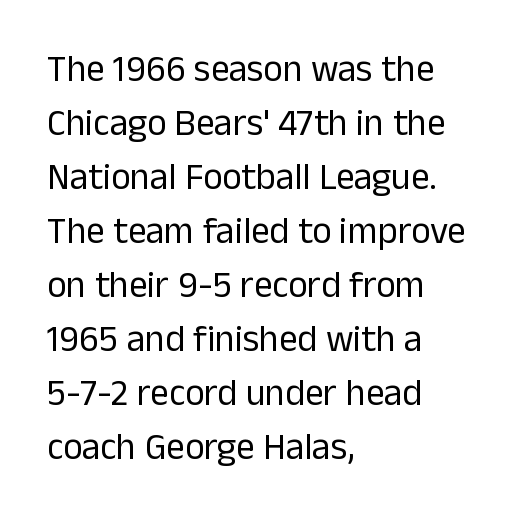
The image shows 37 px regular-weight sans-serif type, upright; set left-aligned, normal line spacing (1.46x), normal letter spacing, not underlined; low stroke contrast and a medium x-height.
